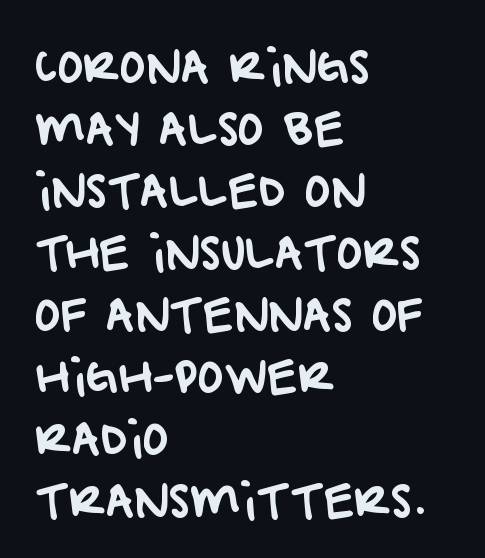
{"serif": "no", "width": "normal", "stroke_contrast": "low", "x_height": "large", "monospaced": "no", "underline": "no", "align": "left", "line_spacing": "normal", "line_spacing_ratio": 1.41, "letter_spacing": "normal", "letter_spacing_em": 0.0, "glyph_px": 44}
